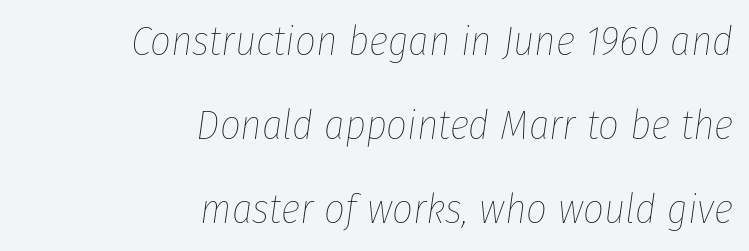
Q: Is the text bold? A: No.
Q: Is the text italic (slanted)? A: Yes, it leans right by about 8 degrees.
Q: Is the text underlined? A: No.
Q: How is the paragraph aligned? A: Right-aligned.
Q: Is the spacing between letters normal or unusually wide? A: Normal.
Q: Is the spacing between lines tight, normal or loose? A: Loose.
Q: Width (condensed, normal, or wide)? A: Condensed.
Q: Stroke contrast? A: Low.
Q: x-height? A: Medium.
Q: Monospaced? A: No.
